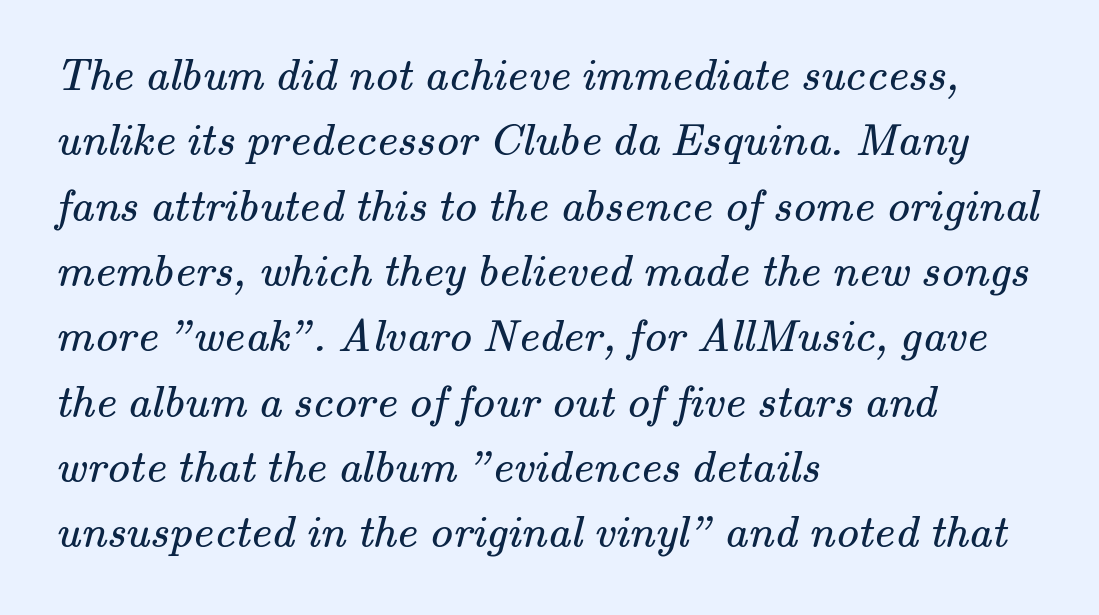
The image shows 46 px regular-weight serif type; set left-aligned, normal line spacing (1.42x), normal letter spacing, not underlined; medium stroke contrast and a small x-height.
